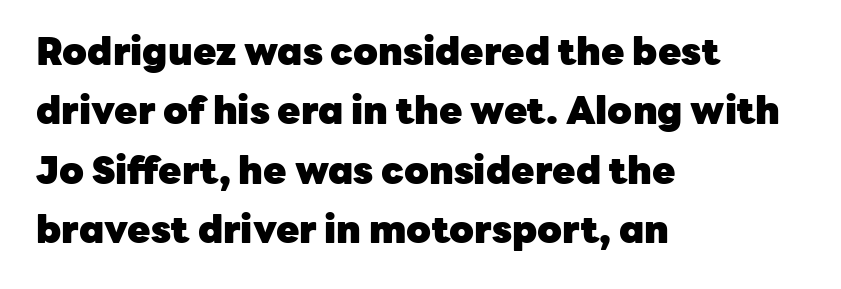
Q: Is the text bold? A: Yes.
Q: Is the text italic (slanted)? A: No, it is upright.
Q: Is the typeface a serif or a sans-serif typeface? A: Sans-serif.
Q: Is the text underlined? A: No.
Q: How is the paragraph aligned? A: Left-aligned.
Q: Is the spacing between letters normal or unusually wide? A: Normal.
Q: Is the spacing between lines tight, normal or loose? A: Normal.
Q: Width (condensed, normal, or wide)? A: Normal.
Q: Stroke contrast? A: Low.
Q: x-height? A: Medium.
Q: Monospaced? A: No.
